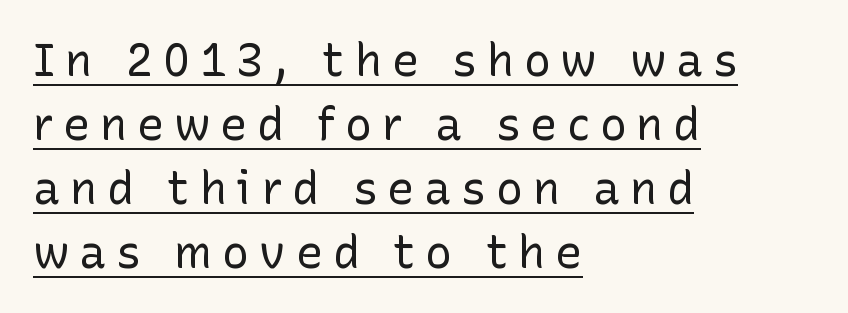
Q: Is the text bold? A: No.
Q: Is the text italic (slanted)? A: No, it is upright.
Q: Is the typeface a serif or a sans-serif typeface? A: Sans-serif.
Q: Is the text underlined? A: Yes.
Q: How is the paragraph aligned? A: Left-aligned.
Q: Is the spacing between letters normal or unusually wide? A: Unusually wide.
Q: Is the spacing between lines tight, normal or loose? A: Normal.
Q: Width (condensed, normal, or wide)? A: Normal.
Q: Stroke contrast? A: Low.
Q: x-height? A: Medium.
Q: Monospaced? A: No.
